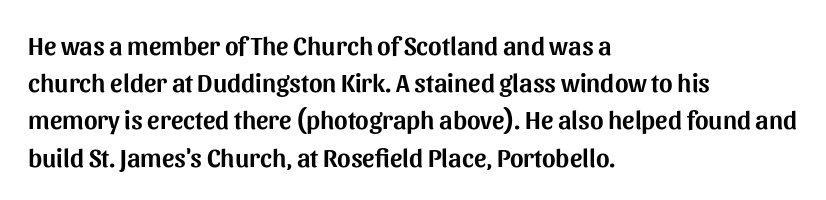
The passage is arranged the way most books set body copy — flush left. No extra tracking has been applied to these lines. You can tell it's not italic because the verticals are truly vertical. The leading is moderate, giving the passage an even texture. The specimen omits any rule beneath the text block's lines.
